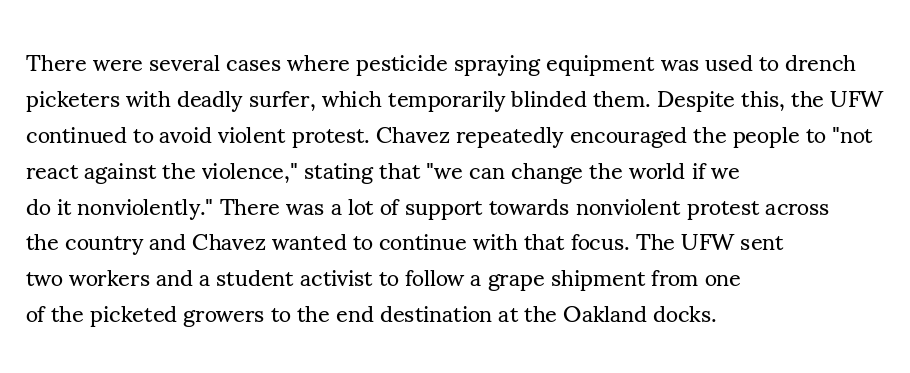
The image shows 23 px text type, upright; set left-aligned, normal line spacing (1.56x), normal letter spacing, not underlined.
